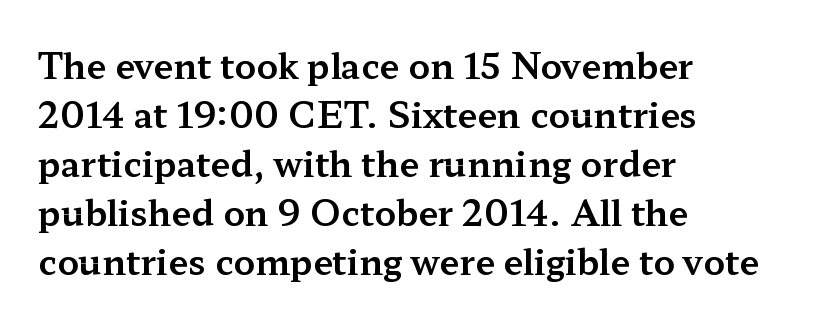
Is the block centered? No — it sits flush against the left margin. Here the glyphs are tracked normally, forming tight word shapes. A typesetter would mark this as roman, not italic. You could not count columns in this text — the font is proportionally spaced. The vertical gap from one line to the next is medium. The characters display serif detailing at their extremities.
